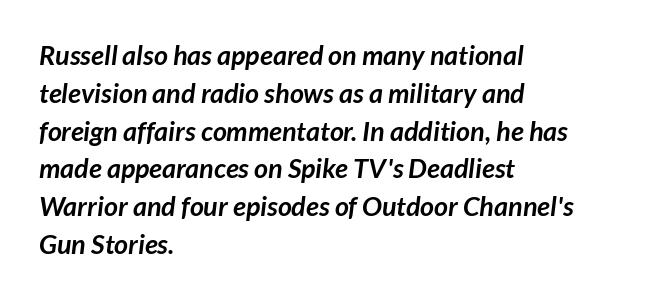
Q: Is the text bold? A: Yes.
Q: Is the text underlined? A: No.
Q: How is the paragraph aligned? A: Left-aligned.
Q: Is the spacing between letters normal or unusually wide? A: Normal.
Q: Is the spacing between lines tight, normal or loose? A: Normal.
